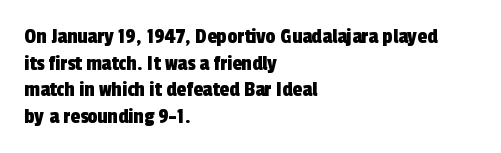
The image shows 22 px text type; set left-aligned, line spacing 1.21x, normal letter spacing, not underlined.
